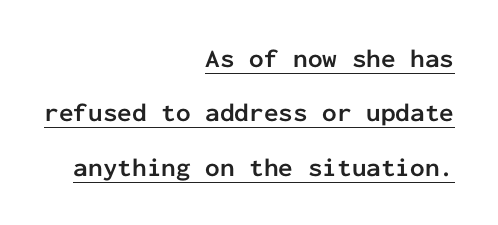
Does a line run under the words? Yes, clearly. Horizontally, the lines are justified to the trailing edge only. Posture: vertical. In terms of weight, the rendering is a true, heavy bold.
